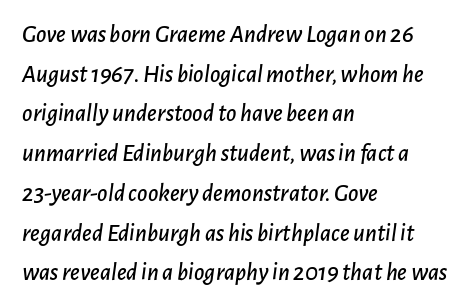
{"italic": "yes", "lean": "right", "slant_degrees": 7, "underline": "no", "align": "left", "line_spacing": "normal", "line_spacing_ratio": 1.59, "letter_spacing": "normal", "letter_spacing_em": 0.0, "glyph_px": 25}
